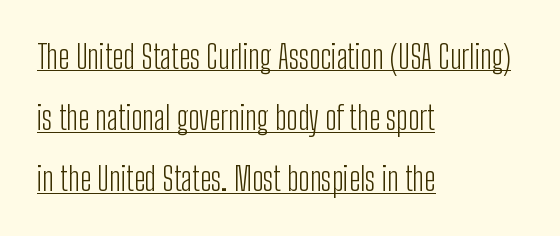
{"serif": "no", "italic": "no", "bold": "no", "weight": "light", "width": "condensed", "stroke_contrast": "low", "x_height": "medium", "monospaced": "no", "underline": "yes", "align": "left", "line_spacing": "loose", "line_spacing_ratio": 1.91, "letter_spacing": "normal", "letter_spacing_em": 0.0, "glyph_px": 32}
